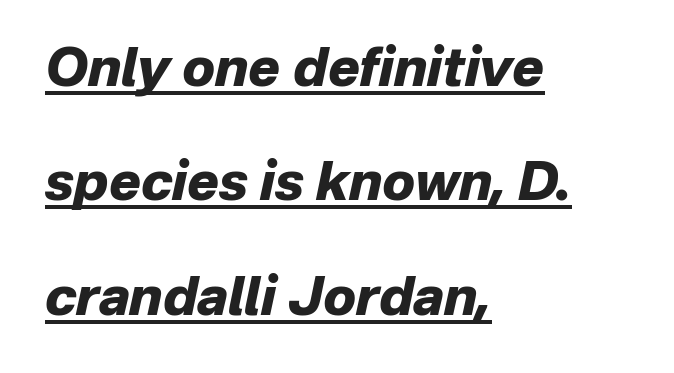
The image shows 53 px heavy type, italic (leaning right); set left-aligned, loose line spacing (2.16x), normal letter spacing, underlined; low stroke contrast and a medium x-height.
